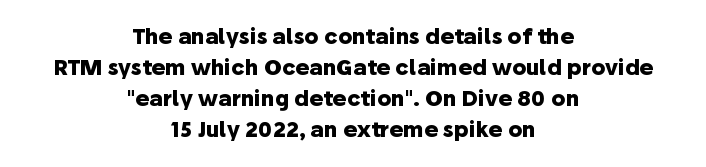
Descenders are the only things crossing below the line. Upright lettering throughout. Line starts and ends both wander, symmetrically. Students, observe: this is what conventionally led text looks like.
